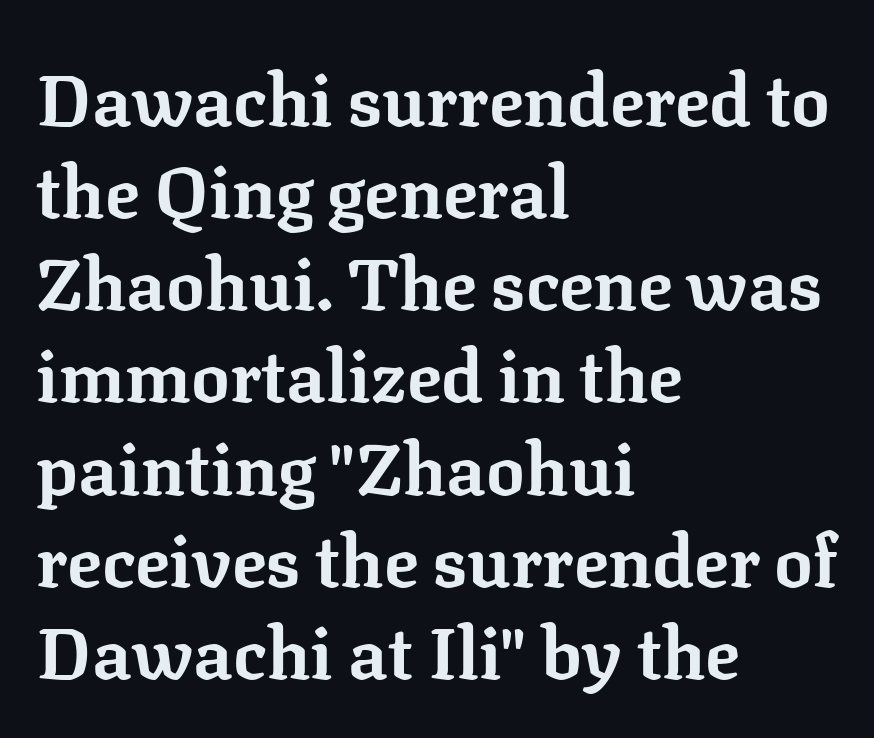
Upright lettering throughout. The passage shown is emphatically bold. Each letter keeps its own natural width here, so spacing adapts to shape. The baseline area is clear. Here the glyphs are tracked normally, forming tight word shapes.
